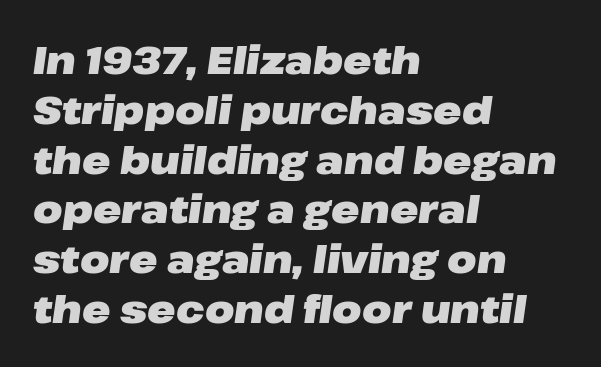
The image shows 38 px heavy, wide type, italic (leaning right); set left-aligned, normal line spacing (1.31x), normal letter spacing, not underlined; low stroke contrast and a medium x-height.
